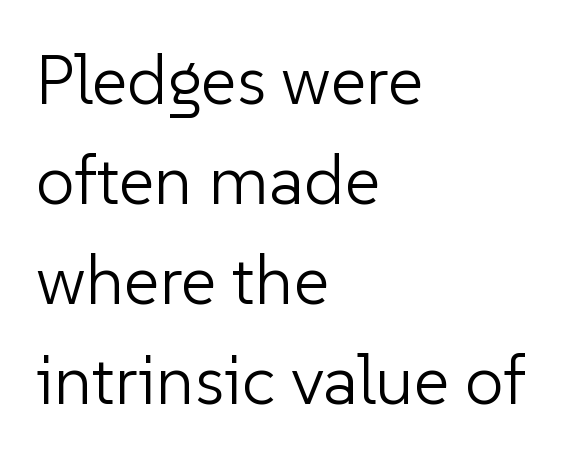
The image shows 69 px light sans-serif type, upright; set left-aligned, normal line spacing (1.45x), normal letter spacing, not underlined; low stroke contrast and a medium x-height.
